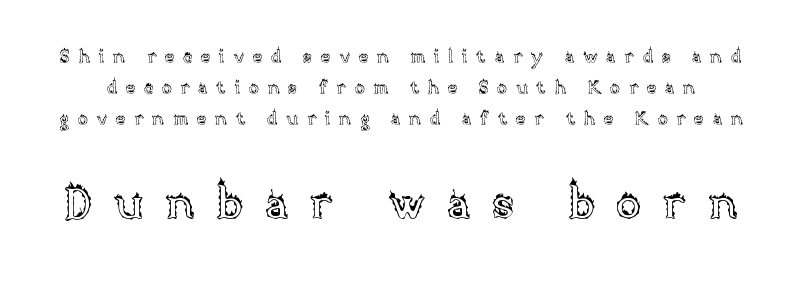
Q: Is the text italic (slanted)? A: No, it is upright.
Q: Is the text underlined? A: No.
Q: Is the spacing between letters normal or unusually wide? A: Unusually wide.
Q: Which block of text is set in a larger size, the first (top) or the second (bottom)? A: The second (bottom) one.
Q: Width (condensed, normal, or wide)? A: Normal.
Q: x-height? A: Large.
Q: Monospaced? A: No.
